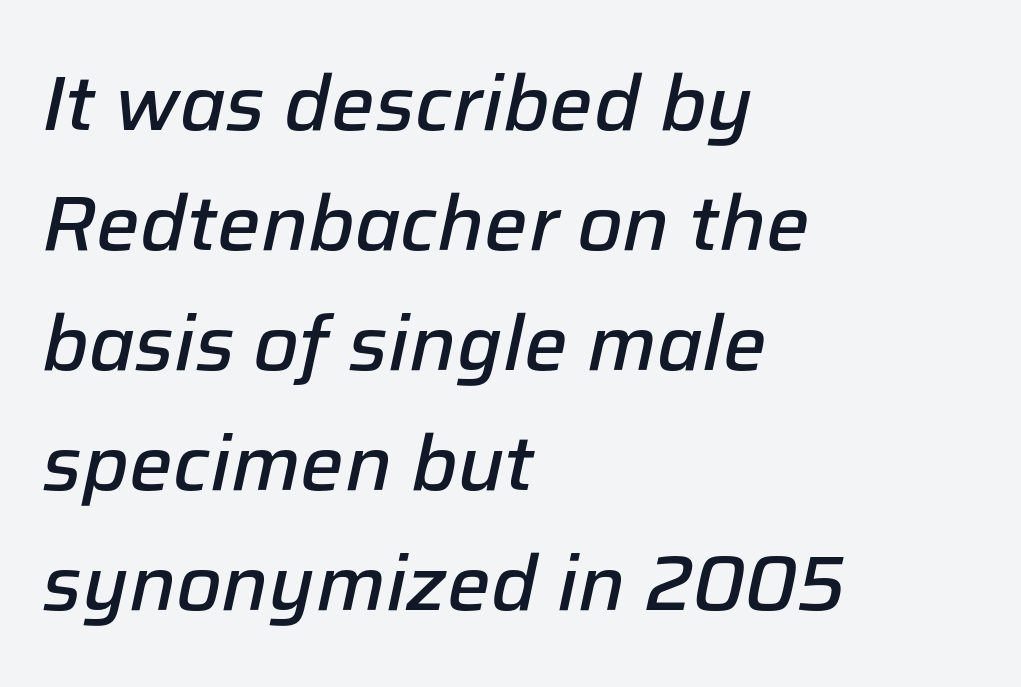
{"italic": "yes", "lean": "right", "slant_degrees": 12, "bold": "semi", "weight": "semibold", "width": "normal", "stroke_contrast": "low", "x_height": "medium", "monospaced": "no", "underline": "no", "align": "left", "line_spacing": "normal", "line_spacing_ratio": 1.56, "letter_spacing": "normal", "letter_spacing_em": 0.0, "glyph_px": 77}
